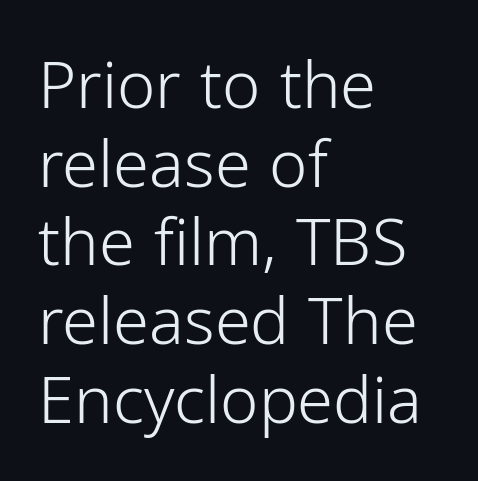
Q: Is the text bold? A: No.
Q: Is the text italic (slanted)? A: No, it is upright.
Q: Is the typeface a serif or a sans-serif typeface? A: Sans-serif.
Q: Is the text underlined? A: No.
Q: How is the paragraph aligned? A: Left-aligned.
Q: Is the spacing between letters normal or unusually wide? A: Normal.
Q: Width (condensed, normal, or wide)? A: Normal.
Q: Stroke contrast? A: Low.
Q: x-height? A: Medium.
Q: Monospaced? A: No.
